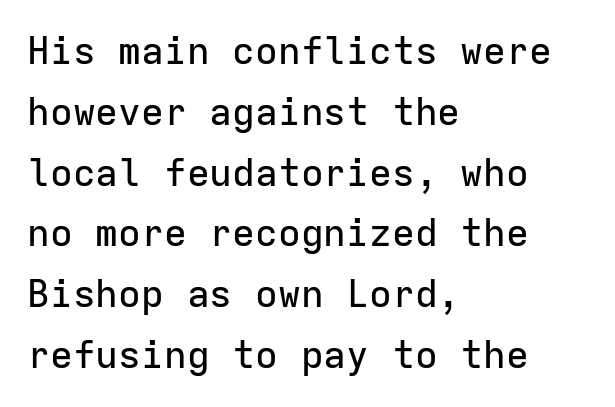
The letters march in equal steps, a hallmark of fixed-pitch type. The type is set solid horizontally, with unmodified tracking. Only glyphs here, with clear space below each row. Characters remain perfectly vertical along every line. Is there much room between lines? A standard amount, neither cramped nor airy.
